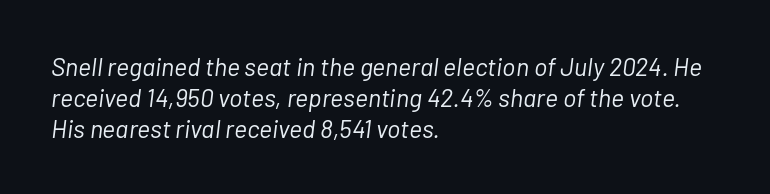
The image shows 25 px text type, italic (leaning right); set left-aligned, line spacing 1.24x, normal letter spacing, not underlined.
